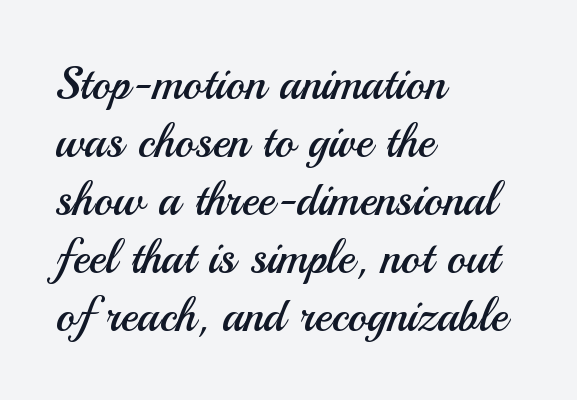
The image shows 46 px regular-weight sans-serif type; set left-aligned, normal line spacing (1.26x), normal letter spacing, not underlined; medium stroke contrast and a small x-height.
